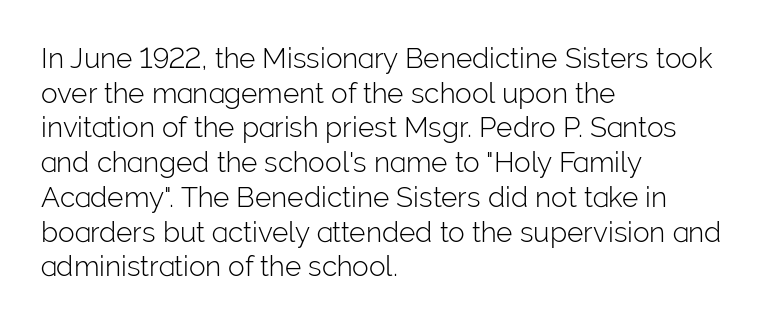
Inter-character spacing is left at the font's built-in metrics. The cut favours lightness, reaching ordinary text weight at its darkest. The face used here is a sans, in the tradition of grotesques and geometrics. The lines in this sample share a left origin and differ only in where they stop.
